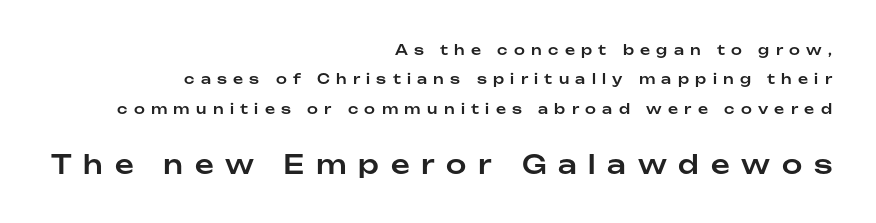
{"italic": "no", "underline": "no", "align": "right", "line_spacing": "loose", "line_spacing_ratio": 2.09, "letter_spacing": "wide", "letter_spacing_em": 0.45, "larger_block": "second", "size_ratio": 1.86, "glyph_px": 26}
